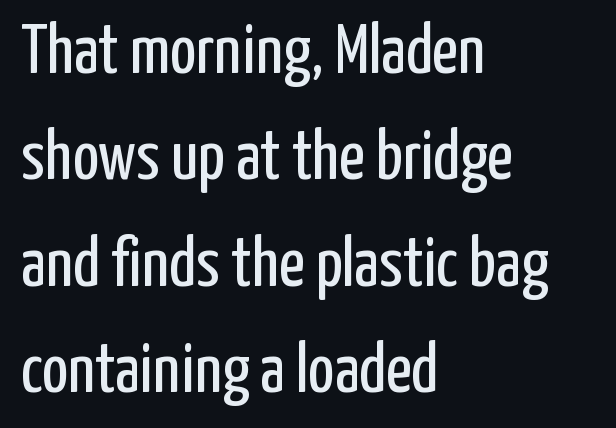
The image shows 70 px regular-weight, condensed sans-serif type, upright; set left-aligned, normal line spacing (1.52x), normal letter spacing, not underlined; low stroke contrast and a medium x-height.
